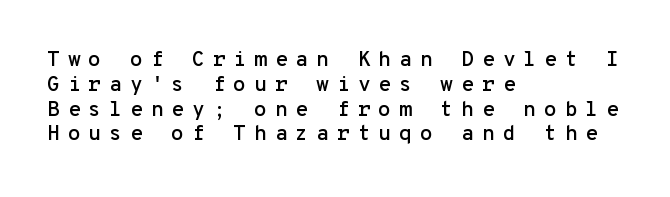
{"italic": "no", "underline": "no", "align": "left", "line_spacing_ratio": 1.18, "letter_spacing": "wide", "letter_spacing_em": 0.37, "glyph_px": 21}
